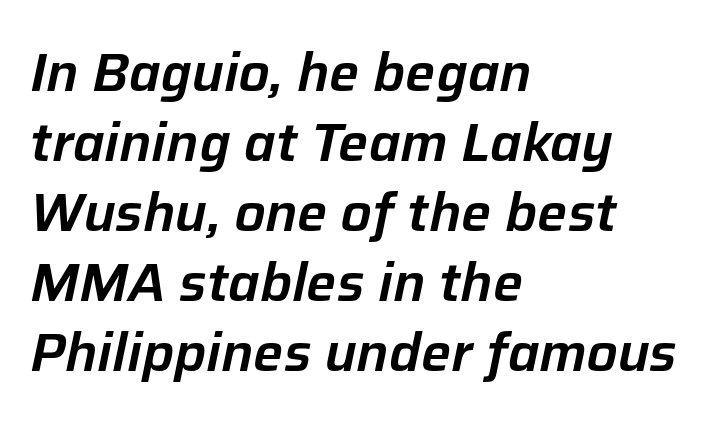
Beneath every word, the page is bare. The typesetter chose a ragged-right arrangement here. There's an unmistakable incline to the writing here. In terms of letterspacing, this is plain default setting. The vertical gap from one line to the next is medium.
